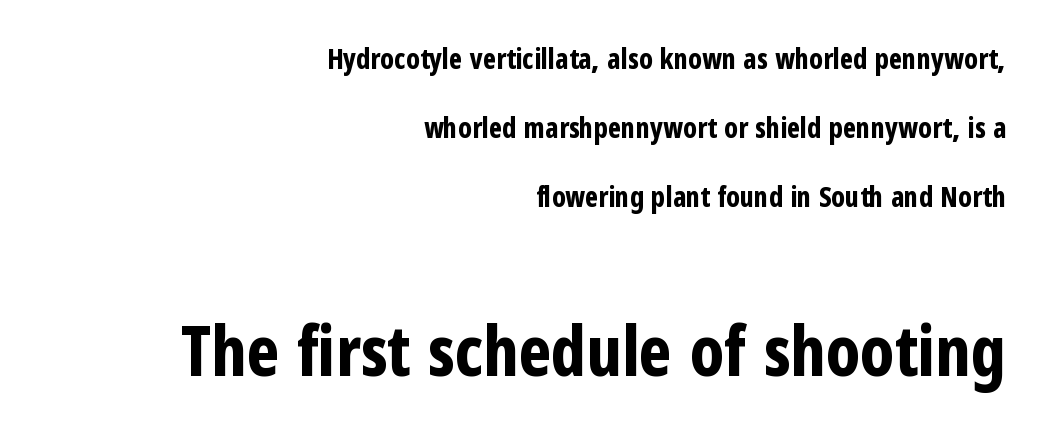
Q: Is the text bold? A: Yes.
Q: Is the text italic (slanted)? A: No, it is upright.
Q: Is the typeface a serif or a sans-serif typeface? A: Sans-serif.
Q: Is the text underlined? A: No.
Q: How is the paragraph aligned? A: Right-aligned.
Q: Is the spacing between letters normal or unusually wide? A: Normal.
Q: Is the spacing between lines tight, normal or loose? A: Loose.
Q: Which block of text is set in a larger size, the first (top) or the second (bottom)? A: The second (bottom) one.
Q: Width (condensed, normal, or wide)? A: Condensed.
Q: Stroke contrast? A: Low.
Q: x-height? A: Medium.
Q: Monospaced? A: No.
